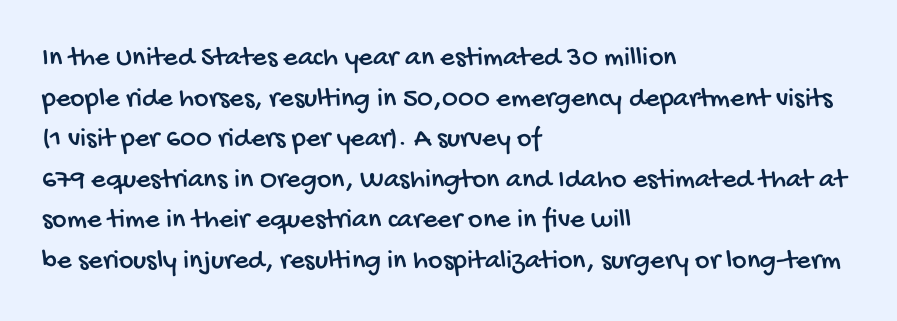
The image shows 28 px condensed sans-serif type; set left-aligned, normal line spacing (1.45x), normal letter spacing, not underlined; low stroke contrast and a large x-height.
